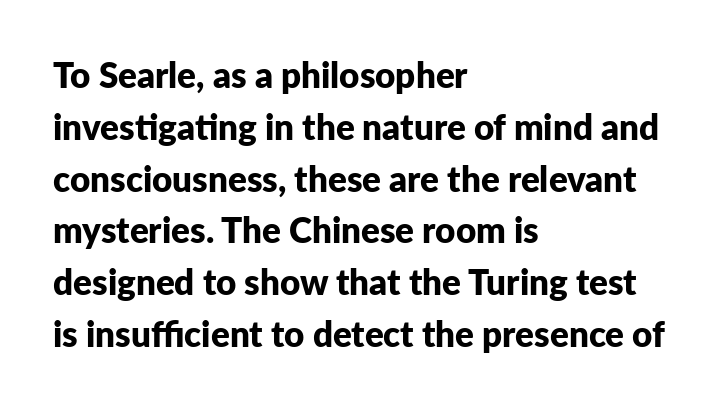
The image shows 35 px bold sans-serif type, upright; set left-aligned, normal line spacing (1.48x), normal letter spacing, not underlined; low stroke contrast and a medium x-height.
